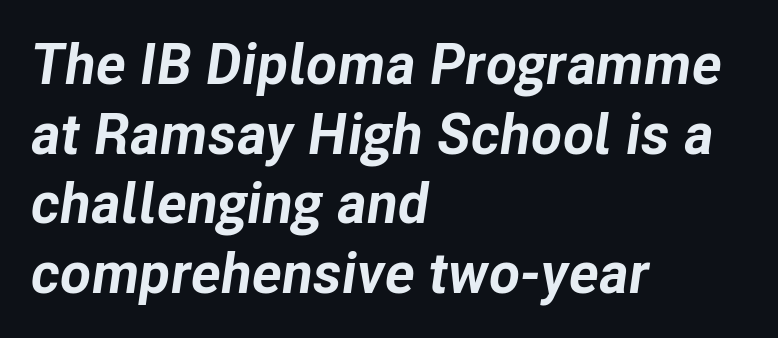
Q: Is the text bold? A: Yes.
Q: Is the text italic (slanted)? A: Yes, it leans right by about 8 degrees.
Q: Is the text underlined? A: No.
Q: How is the paragraph aligned? A: Left-aligned.
Q: Is the spacing between letters normal or unusually wide? A: Normal.
Q: Width (condensed, normal, or wide)? A: Normal.
Q: Stroke contrast? A: Low.
Q: x-height? A: Medium.
Q: Monospaced? A: No.
